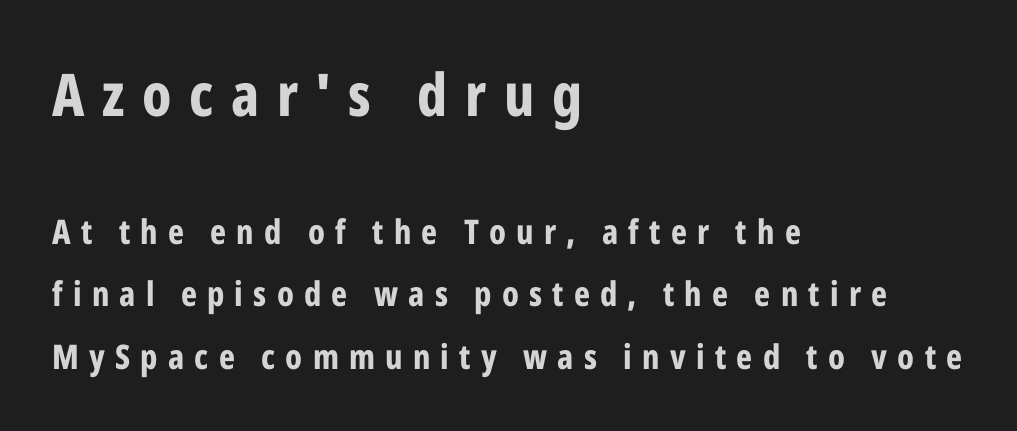
Here the glyphs are tracked loosely, breaking word shapes into spaced letters. The specimen reads as upright at a glance. Does the weight exceed regular? Yes, all the way to bold. The rag falls on the right side of this text block. Note the varied advance widths — an 'i' is clearly narrower than an 'm'. A bare baseline throughout the passage.
